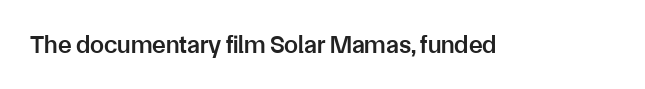
The image shows 25 px text type, upright; set normal letter spacing, not underlined.
